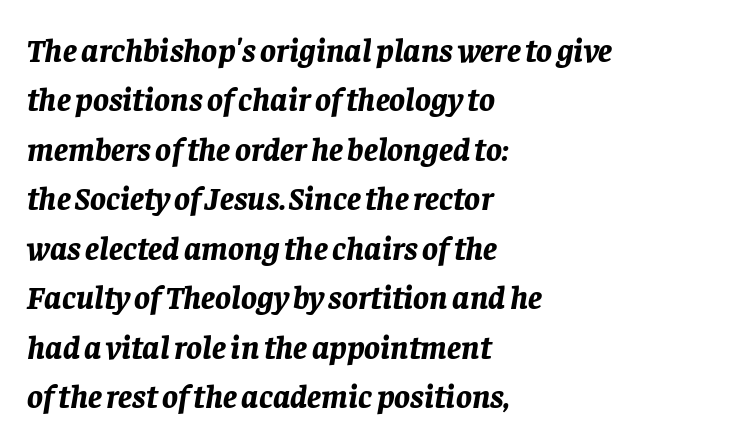
{"italic": "yes", "lean": "right", "slant_degrees": 8, "bold": "yes", "weight": "bold", "width": "normal", "stroke_contrast": "low", "x_height": "large", "monospaced": "no", "underline": "no", "align": "left", "line_spacing": "normal", "line_spacing_ratio": 1.5, "letter_spacing": "normal", "letter_spacing_em": 0.0, "glyph_px": 33}
